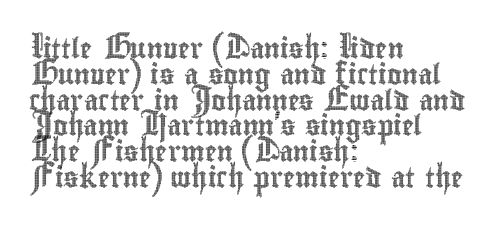
The image shows 20 px text type, upright; set left-aligned, normal line spacing (1.29x), normal letter spacing, not underlined.
